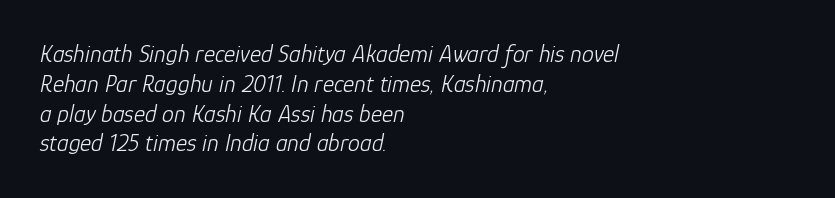
The image shows 24 px text type, italic (leaning right); set left-aligned, line spacing 1.24x, normal letter spacing, not underlined.
